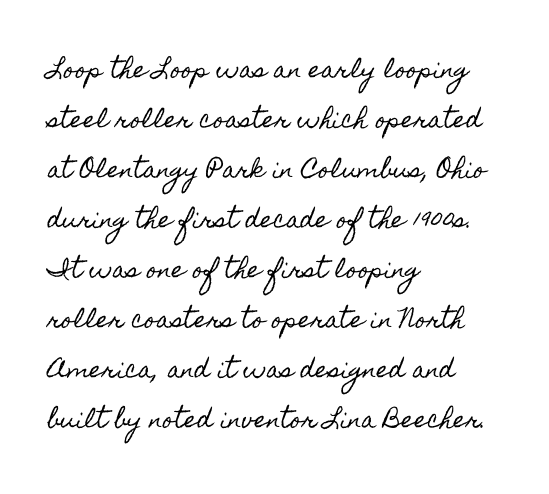
The image shows 22 px text type; set left-aligned, loose line spacing (2.27x), normal letter spacing, not underlined.
